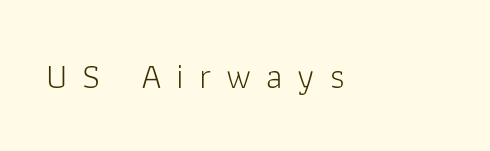
Q: Is the text bold? A: No.
Q: Is the text italic (slanted)? A: No, it is upright.
Q: Is the typeface a serif or a sans-serif typeface? A: Sans-serif.
Q: Is the text underlined? A: No.
Q: How is the paragraph aligned? A: Left-aligned.
Q: Is the spacing between letters normal or unusually wide? A: Unusually wide.
Q: Width (condensed, normal, or wide)? A: Normal.
Q: Stroke contrast? A: Low.
Q: x-height? A: Medium.
Q: Monospaced? A: No.
